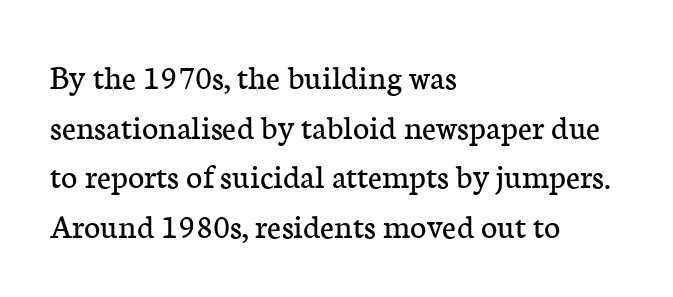
The image shows 35 px regular-weight serif type, upright; set left-aligned, normal line spacing (1.42x), normal letter spacing, not underlined; low stroke contrast and a medium x-height.
